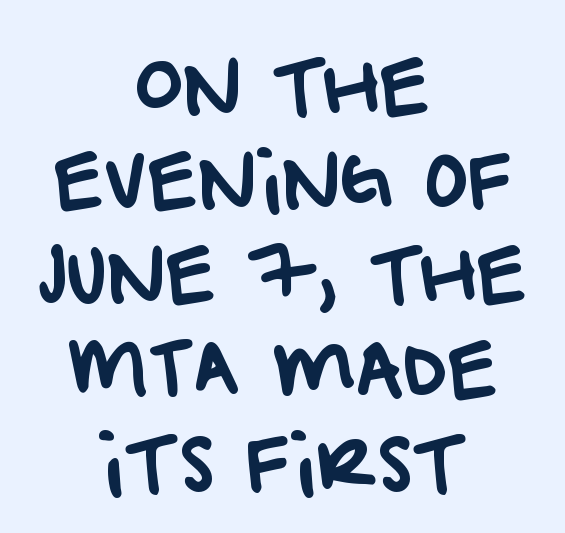
Quick note: underline off. This rendering leaves character spacing at its baseline value. The passage shown is typed in a proportional face where columns would drift. Font category for this specimen: sans-serif. This sample is center-justified, so both line endings float freely. This block has exactly the height ordinary leading produces.
